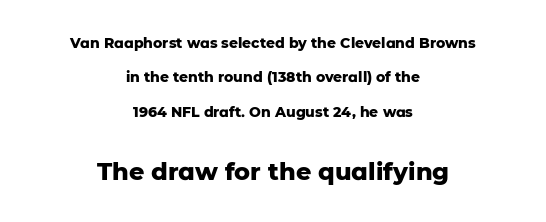
The tracking reads as untouched default to a designer's eye. The designer dialed line spacing up above the default. The passage is arranged like a title page — every line centered. Visually, the bottom section dominates because its glyphs are scaled up. Vertical strokes here are truly vertical.
